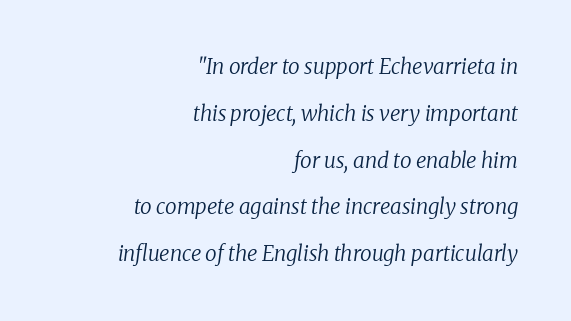
The image shows 21 px text type, italic (leaning right); set right-aligned, loose line spacing (2.23x), normal letter spacing, not underlined.
